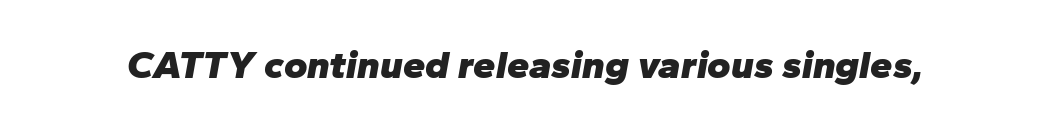
{"italic": "yes", "lean": "right", "slant_degrees": 10, "bold": "yes", "weight": "heavy", "width": "normal", "stroke_contrast": "low", "x_height": "medium", "monospaced": "no", "underline": "no", "letter_spacing": "normal", "letter_spacing_em": 0.0, "glyph_px": 40}
